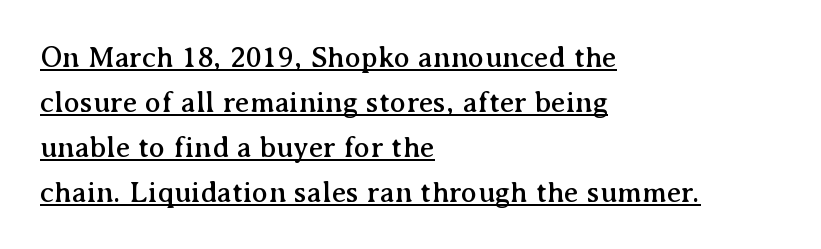
The image shows 30 px serif type, upright; set left-aligned, normal line spacing (1.5x), normal letter spacing, underlined; medium stroke contrast and a medium x-height.
